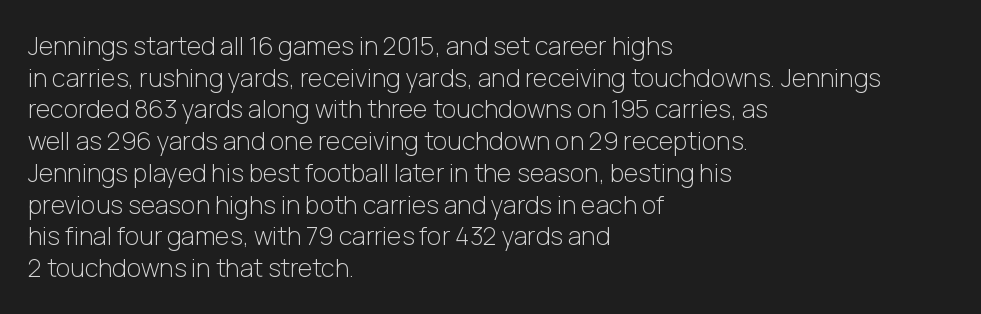
Q: Is the text bold? A: No.
Q: Is the text italic (slanted)? A: No, it is upright.
Q: Is the text underlined? A: No.
Q: How is the paragraph aligned? A: Left-aligned.
Q: Is the spacing between letters normal or unusually wide? A: Normal.
Q: Is the spacing between lines tight, normal or loose? A: Normal.
